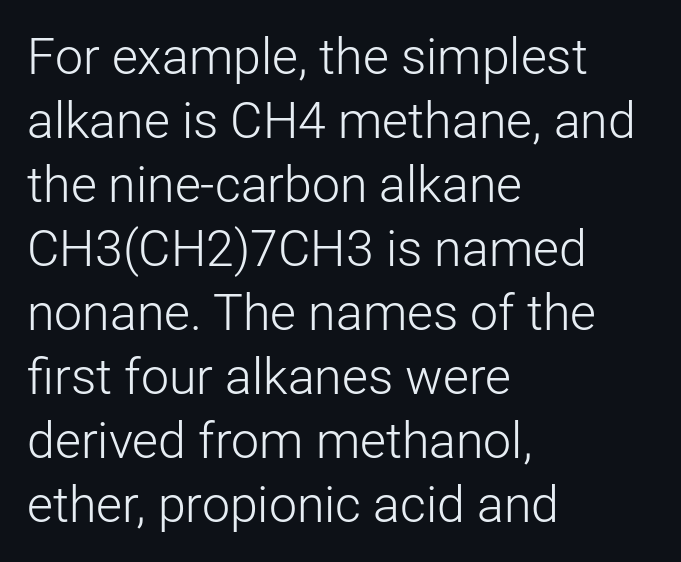
The image shows 50 px light sans-serif type, upright; set left-aligned, normal line spacing (1.28x), normal letter spacing, not underlined; low stroke contrast and a medium x-height.
